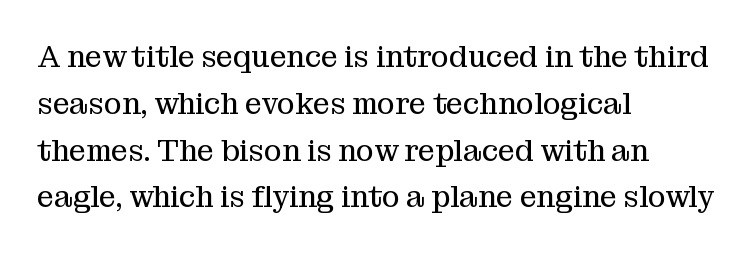
The image shows 30 px regular-weight serif type, upright; set left-aligned, normal line spacing (1.56x), normal letter spacing, not underlined; medium stroke contrast and a medium x-height.
